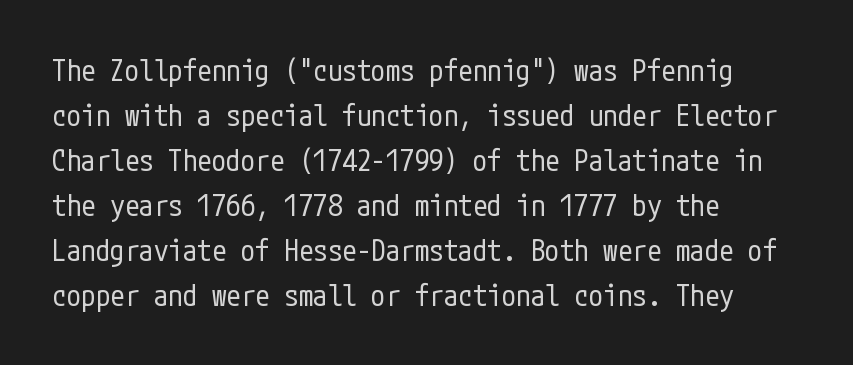
No italicization has been applied; the sample stays upright. The lines sit at an ordinary, default distance from one another. Examine the stroke ends and you'll find no serifs. A classic flush-left, rag-right setting is used for this passage. The gap between lines stays unmarked. Characters follow at the spacing the type designer built in.
